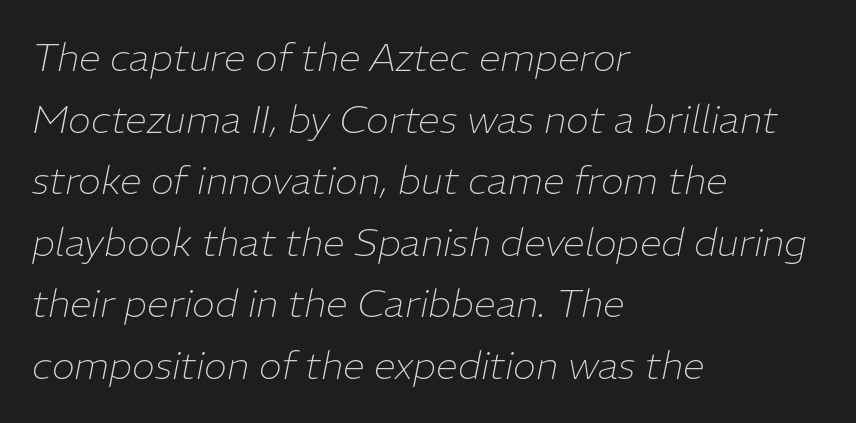
The image shows 39 px thin type, italic (leaning right); set left-aligned, normal line spacing (1.58x), normal letter spacing, not underlined; low stroke contrast and a medium x-height.
